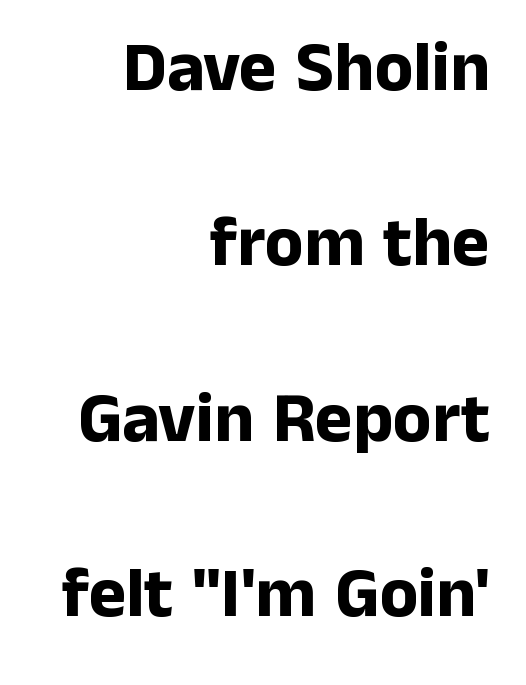
One-word summary of the alignment: right. Posture: upright roman. Chunky letters — that's bold for sure. Letters rest on an invisible, unmarked baseline. Serifs: no, the terminals of the letterforms are clean.
